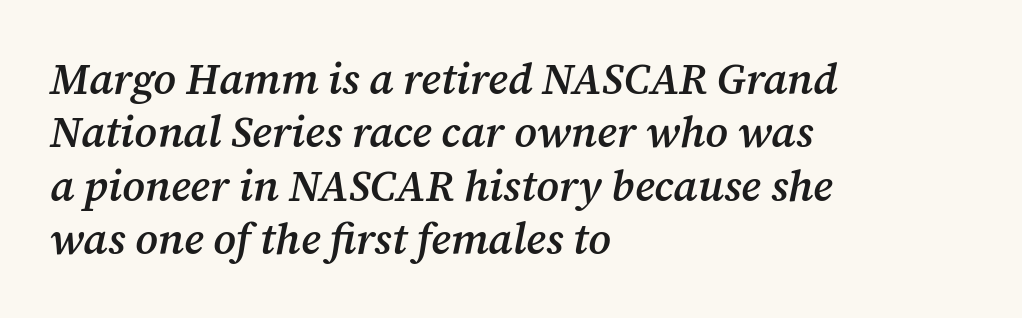
The image shows 43 px semibold serif type, italic (leaning right); set left-aligned, line spacing 1.24x, normal letter spacing, not underlined; medium stroke contrast and a medium x-height.
